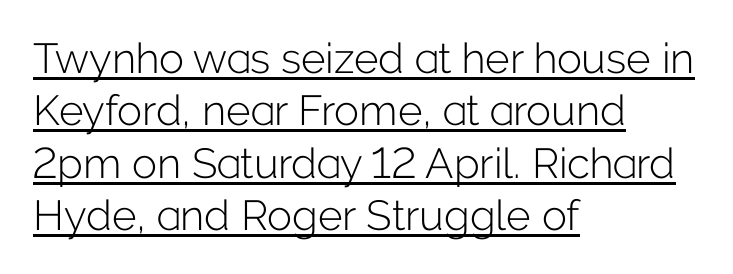
The axis of the letterforms is exactly vertical. The face looks like a standard text weight, possibly lighter. The passage shown has conventional tracking throughout. This sample keeps an unexceptional amount of space between lines. The rendering shows plain stroke endings on the letterforms — a sans-serif design. Teacher's note: observe the even left margin — that is flush-left alignment.
